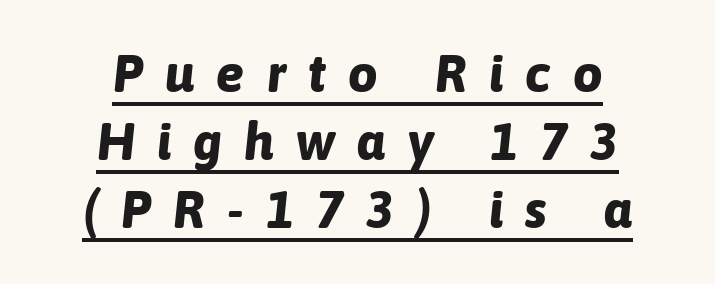
Q: Is the text bold? A: Yes.
Q: Is the text italic (slanted)? A: Yes, it leans right by about 6 degrees.
Q: Is the text underlined? A: Yes.
Q: How is the paragraph aligned? A: Centered.
Q: Is the spacing between letters normal or unusually wide? A: Unusually wide.
Q: Is the spacing between lines tight, normal or loose? A: Normal.
Q: Width (condensed, normal, or wide)? A: Normal.
Q: Stroke contrast? A: Low.
Q: x-height? A: Medium.
Q: Monospaced? A: No.
